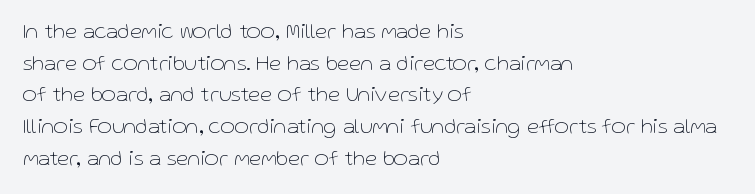
Q: Is the text bold? A: No.
Q: Is the text italic (slanted)? A: No, it is upright.
Q: Is the text underlined? A: No.
Q: How is the paragraph aligned? A: Left-aligned.
Q: Is the spacing between letters normal or unusually wide? A: Normal.
Q: Is the spacing between lines tight, normal or loose? A: Normal.
